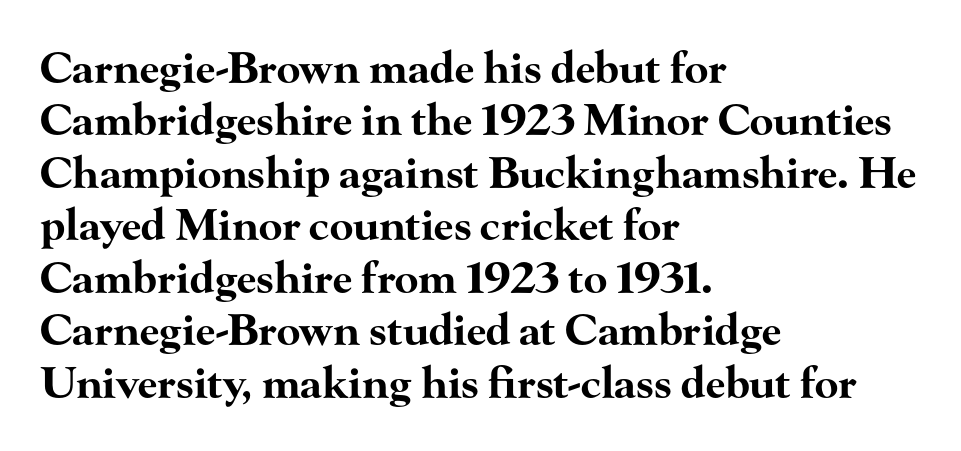
Q: Is the text bold? A: Yes.
Q: Is the text italic (slanted)? A: No, it is upright.
Q: Is the typeface a serif or a sans-serif typeface? A: Serif.
Q: Is the text underlined? A: No.
Q: How is the paragraph aligned? A: Left-aligned.
Q: Is the spacing between letters normal or unusually wide? A: Normal.
Q: Width (condensed, normal, or wide)? A: Wide.
Q: Stroke contrast? A: High.
Q: x-height? A: Small.
Q: Monospaced? A: No.
